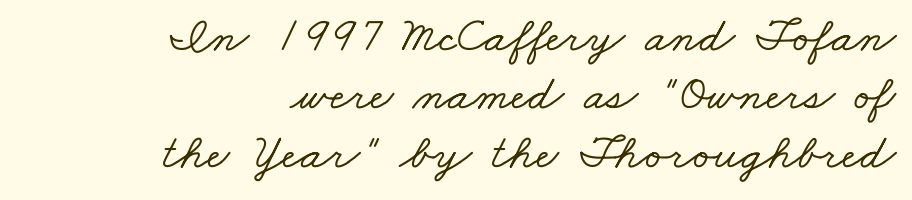
{"serif": "yes", "width": "wide", "stroke_contrast": "low", "x_height": "small", "monospaced": "no", "underline": "no", "align": "right", "line_spacing_ratio": 1.17, "letter_spacing": "normal", "letter_spacing_em": 0.0, "glyph_px": 50}
